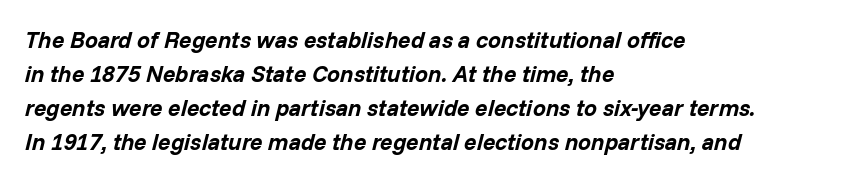
{"italic": "yes", "lean": "right", "slant_degrees": 14, "bold": "yes", "underline": "no", "align": "left", "line_spacing": "normal", "line_spacing_ratio": 1.48, "letter_spacing": "normal", "letter_spacing_em": 0.0, "glyph_px": 23}
